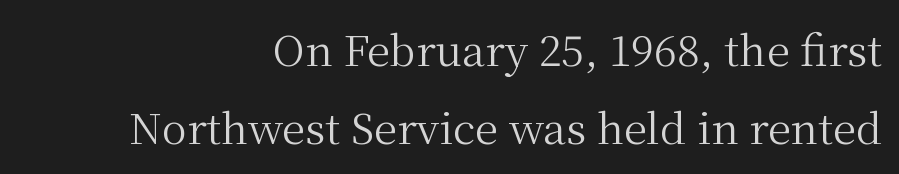
Q: Is the text bold? A: No.
Q: Is the text italic (slanted)? A: No, it is upright.
Q: Is the typeface a serif or a sans-serif typeface? A: Serif.
Q: Is the text underlined? A: No.
Q: How is the paragraph aligned? A: Right-aligned.
Q: Is the spacing between letters normal or unusually wide? A: Normal.
Q: Width (condensed, normal, or wide)? A: Normal.
Q: Stroke contrast? A: Medium.
Q: x-height? A: Medium.
Q: Monospaced? A: No.
